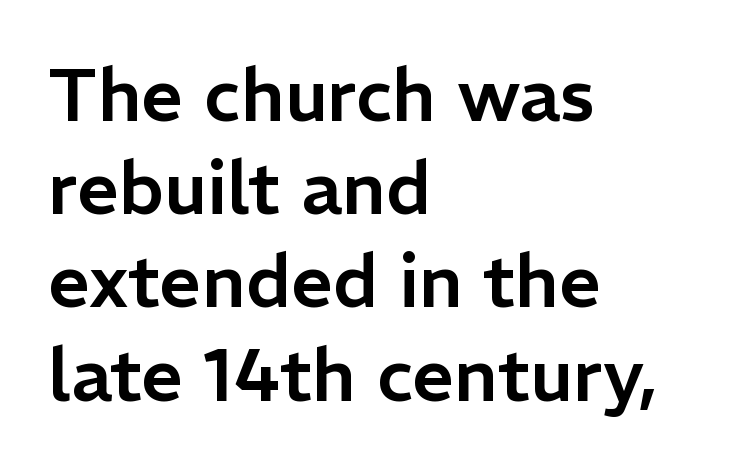
Only glyphs here, with clear space below each row. Reading down the block, your eye returns to a fixed left position each line. This sample uses an upright cut, with every glyph sitting square on the baseline. Regular leading. Note the varied advance widths — an 'i' is clearly narrower than an 'm'. In terms of letterspacing, this is plain default setting.
